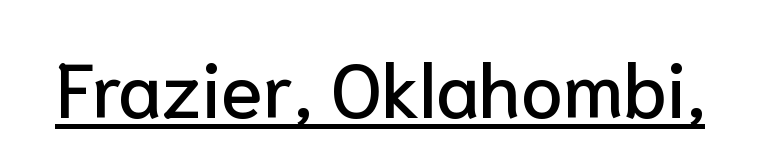
{"serif": "no", "italic": "no", "width": "normal", "stroke_contrast": "low", "x_height": "medium", "monospaced": "no", "underline": "yes", "letter_spacing": "normal", "letter_spacing_em": 0.0, "glyph_px": 76}
